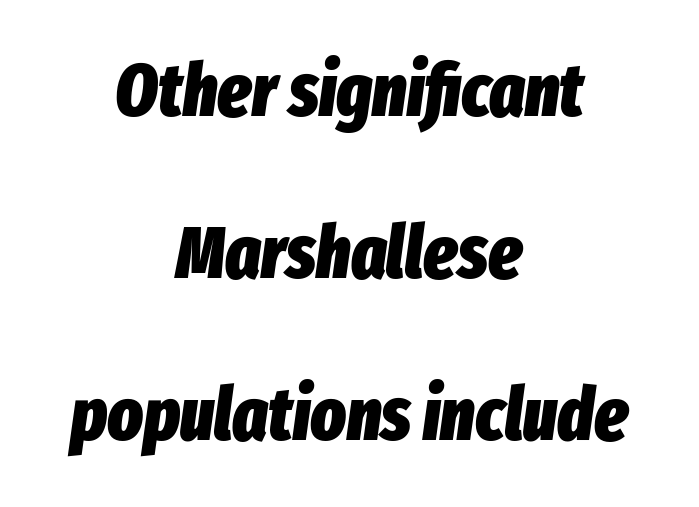
The image shows 74 px heavy, condensed type, italic (leaning right); set centered, loose line spacing (2.19x), normal letter spacing, not underlined; low stroke contrast and a medium x-height.
